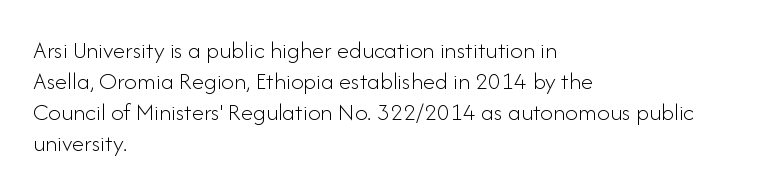
A light-to-regular cut is what we see here. Clear beneath every line of the passage. Vertical strokes here are truly vertical. The passage shown has conventional tracking throughout. Leftover space on each line is placed entirely after the last word.
